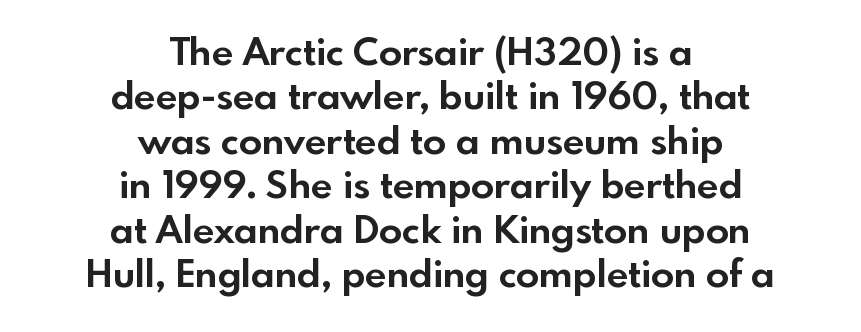
In terms of weight, the rendering is a true, heavy bold. Neither beginnings nor endings align; midpoints do. The specimen reads as upright at a glance. A typesetter would label this face a sans.
